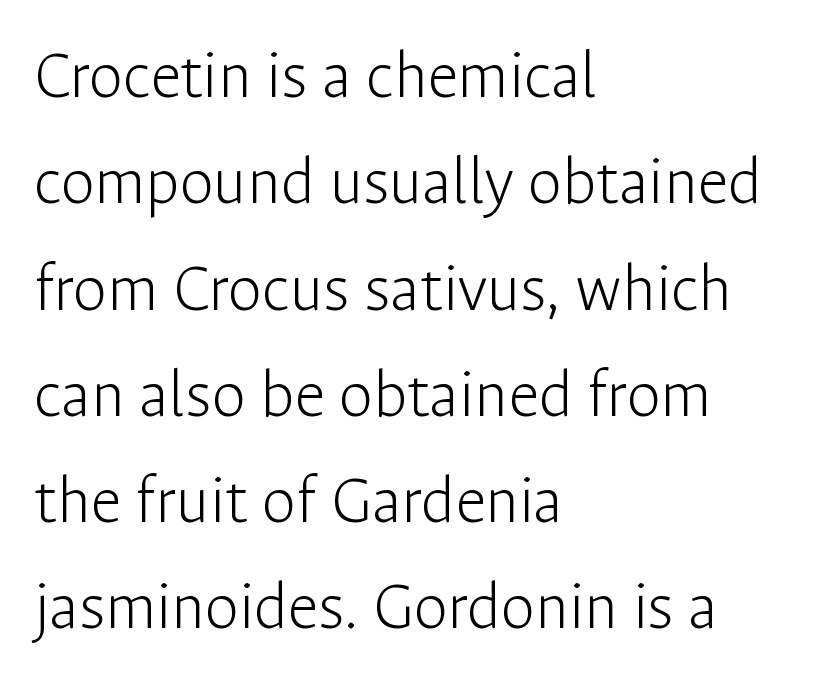
The type family on display is of the sans-serif kind. Observe the ordinary spacing: letters are neighbours, not strangers. A typesetter would call this proportional, since set widths differ per character. Every row of glyphs begins at an identical x-position on the left. Weight: regular or lighter.
